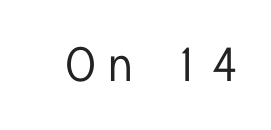
Q: Is the text italic (slanted)? A: No, it is upright.
Q: Is the typeface a serif or a sans-serif typeface? A: Sans-serif.
Q: Is the text underlined? A: No.
Q: Is the spacing between letters normal or unusually wide? A: Unusually wide.
Q: Width (condensed, normal, or wide)? A: Condensed.
Q: Stroke contrast? A: Low.
Q: x-height? A: Medium.
Q: Monospaced? A: No.
